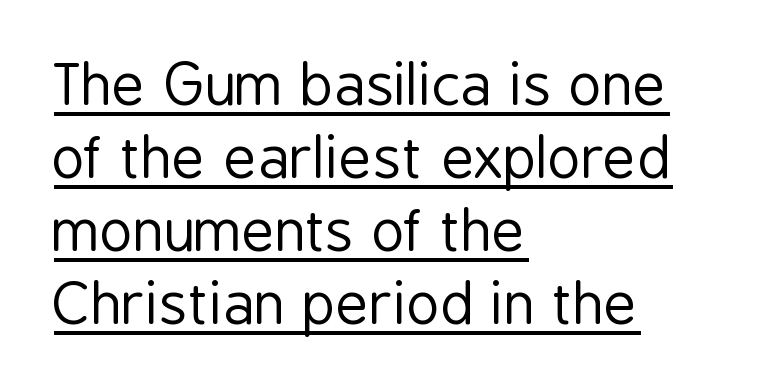
Q: Is the text bold? A: No.
Q: Is the text italic (slanted)? A: No, it is upright.
Q: Is the typeface a serif or a sans-serif typeface? A: Sans-serif.
Q: Is the text underlined? A: Yes.
Q: How is the paragraph aligned? A: Left-aligned.
Q: Is the spacing between letters normal or unusually wide? A: Normal.
Q: Is the spacing between lines tight, normal or loose? A: Normal.
Q: Width (condensed, normal, or wide)? A: Condensed.
Q: Stroke contrast? A: Low.
Q: x-height? A: Medium.
Q: Monospaced? A: No.
